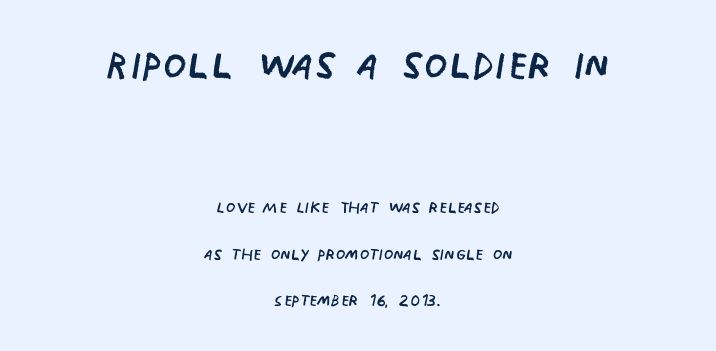
The image shows 54 px regular-weight, condensed sans-serif type; set centered, loose line spacing (2.11x), normal letter spacing, not underlined; the first (top) block is 2.45x larger; low stroke contrast and a large x-height.
